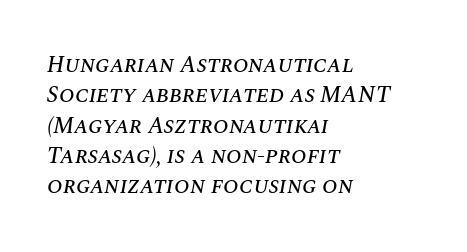
The image shows 23 px text type, italic (leaning right); set left-aligned, normal line spacing (1.32x), normal letter spacing, not underlined.
